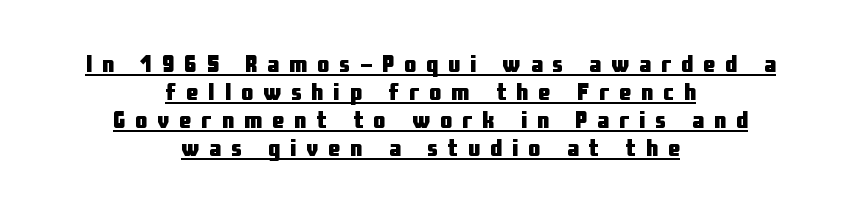
{"italic": "no", "bold": "yes", "underline": "yes", "align": "center", "line_spacing_ratio": 1.17, "letter_spacing": "wide", "letter_spacing_em": 0.42, "glyph_px": 24}
